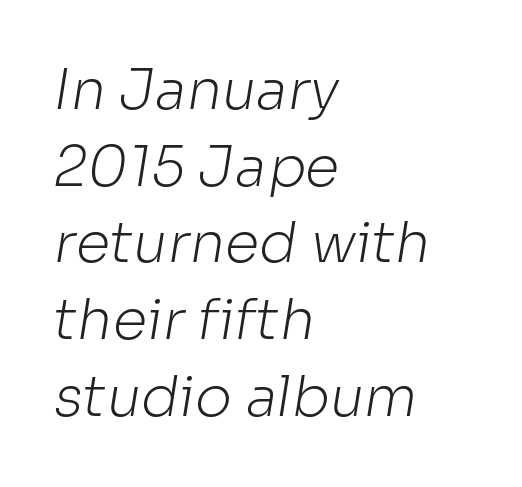
The image shows 56 px light sans-serif type; set left-aligned, normal line spacing (1.37x), normal letter spacing, not underlined; low stroke contrast and a medium x-height.
